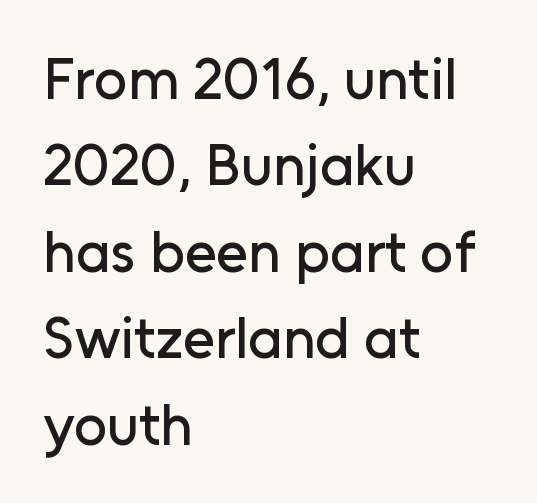
The paragraph has a hard left edge and a soft right edge. Each word holds together tightly as a unit, with standard inter-letter gaps. Line spacing here is normal. Descenders are the only things crossing below the line.
